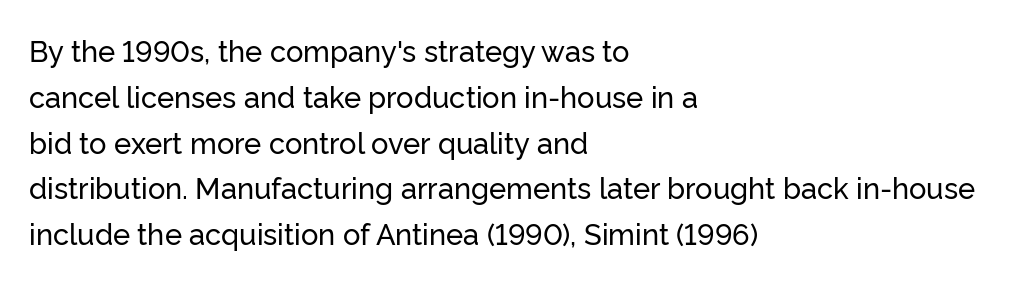
The image shows 29 px sans-serif type, upright; set left-aligned, normal line spacing (1.58x), normal letter spacing, not underlined; low stroke contrast and a medium x-height.
